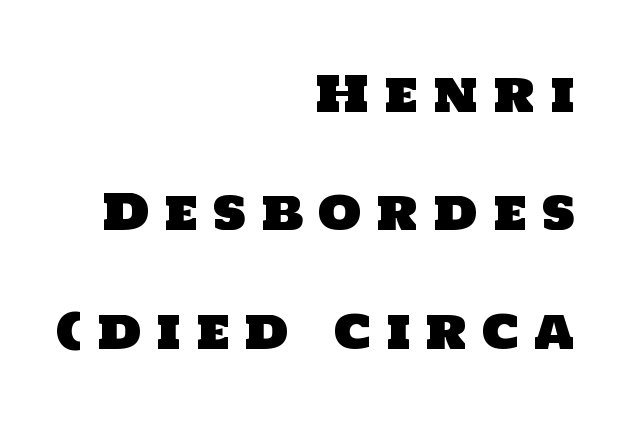
This sample has the flowing, uneven cadence of proportional lettering. Each line ends at the same right margin while the left side varies. The leading is generous, giving the passage an open texture. Letters rest on an invisible, unmarked baseline. The designer went with a sans here, leaving each stem footless.
